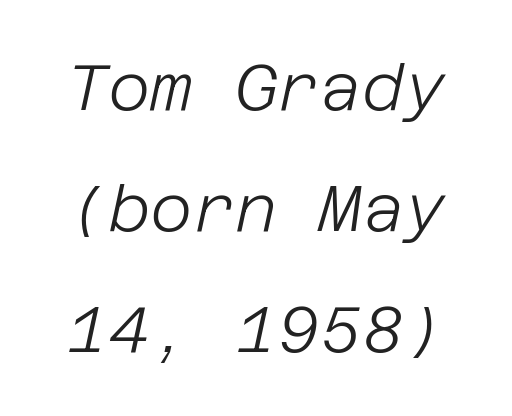
The image shows 65 px light type, italic (leaning right); set line spacing 1.86x, normal letter spacing, not underlined; low stroke contrast and a large x-height.
